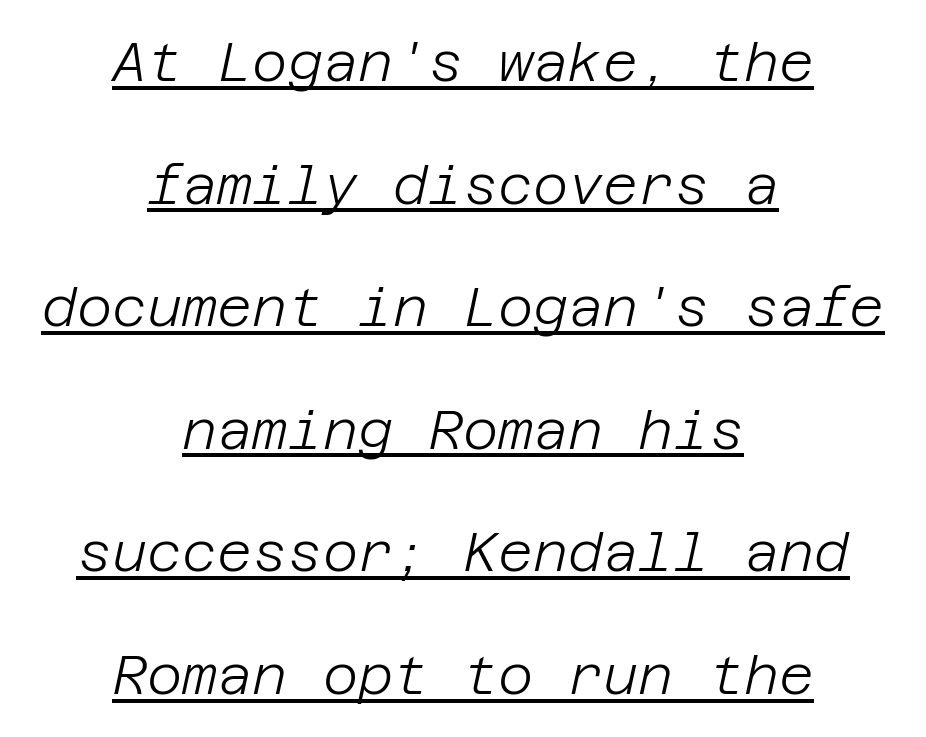
Stroke mass is kept to a normal reading level or below. Compared with typical paragraphs, the rows here are farther apart. Does a line run under the words? Yes, clearly. Tracking here is standard; glyphs follow each other at the usual distance. These lines are centered, leaving both edges ragged. Would a proofreader flag this as italicized? Yes.
